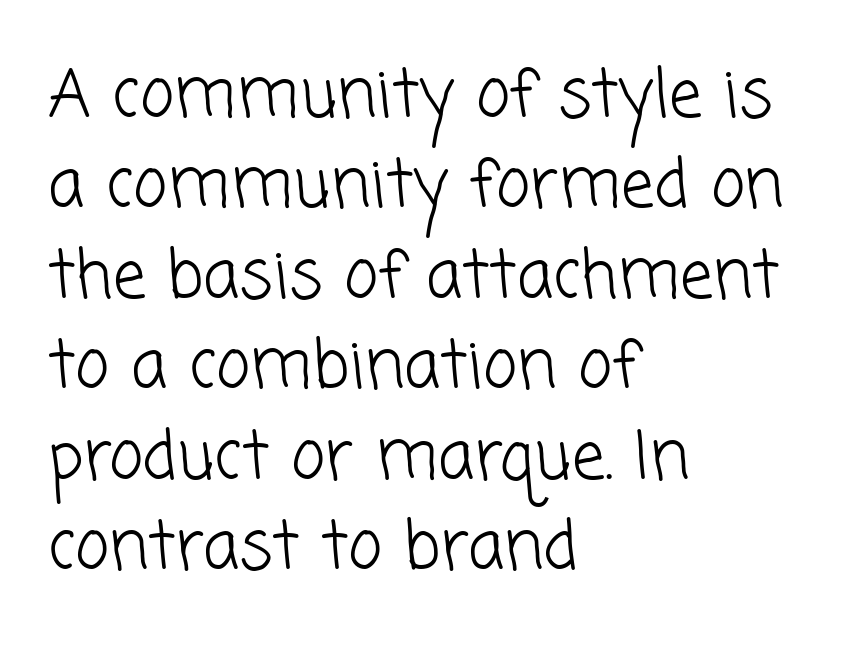
Q: Is the text bold? A: No.
Q: Is the typeface a serif or a sans-serif typeface? A: Sans-serif.
Q: Is the text underlined? A: No.
Q: How is the paragraph aligned? A: Left-aligned.
Q: Is the spacing between letters normal or unusually wide? A: Normal.
Q: Is the spacing between lines tight, normal or loose? A: Normal.
Q: Width (condensed, normal, or wide)? A: Normal.
Q: Stroke contrast? A: Low.
Q: x-height? A: Medium.
Q: Monospaced? A: No.
